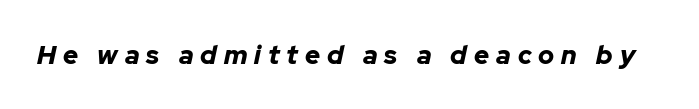
The image shows 26 px bold type, italic (leaning right); set unusually wide letter spacing (+0.27 em), not underlined.
